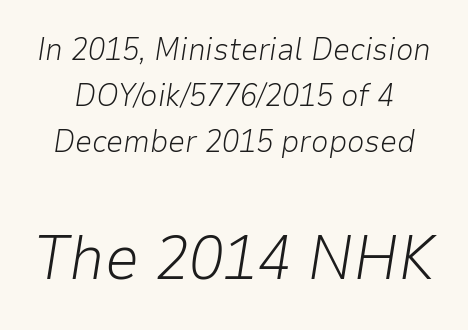
The image shows 62 px light type, italic (leaning right); set normal line spacing (1.49x), normal letter spacing, not underlined; the second (bottom) block is 2.0x larger; low stroke contrast and a medium x-height.
